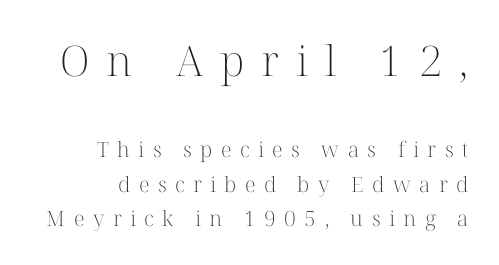
{"serif": "yes", "italic": "no", "bold": "no", "weight": "light", "width": "normal", "stroke_contrast": "high", "x_height": "medium", "monospaced": "no", "underline": "no", "align": "right", "line_spacing": "normal", "line_spacing_ratio": 1.65, "letter_spacing": "wide", "letter_spacing_em": 0.4, "larger_block": "first", "size_ratio": 2.0, "glyph_px": 42}
